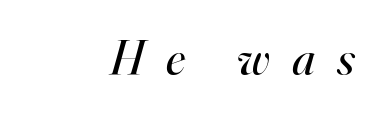
Q: Is the text bold? A: No.
Q: Is the text italic (slanted)? A: Yes, it leans right by about 16 degrees.
Q: Is the typeface a serif or a sans-serif typeface? A: Serif.
Q: Is the text underlined? A: No.
Q: How is the paragraph aligned? A: Right-aligned.
Q: Is the spacing between letters normal or unusually wide? A: Unusually wide.
Q: Width (condensed, normal, or wide)? A: Normal.
Q: Stroke contrast? A: High.
Q: x-height? A: Small.
Q: Monospaced? A: No.
